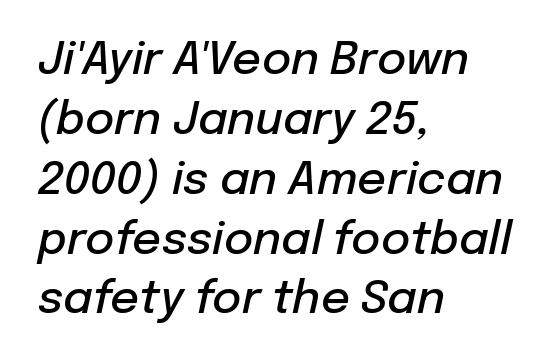
The glyphs are unaccompanied by any horizontal stroke below them. Emphasis-style slanted type is in use. Line starts are locked; line ends wander. The characters look somewhat weighty, a semibold short of true bold.
